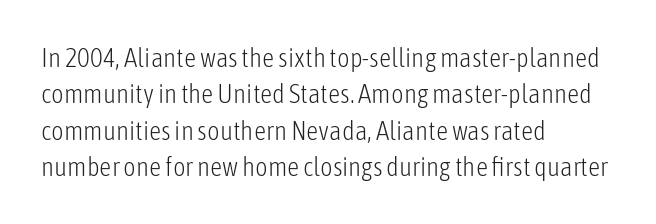
The image shows 27 px text type, upright; set left-aligned, normal line spacing (1.35x), normal letter spacing, not underlined.
